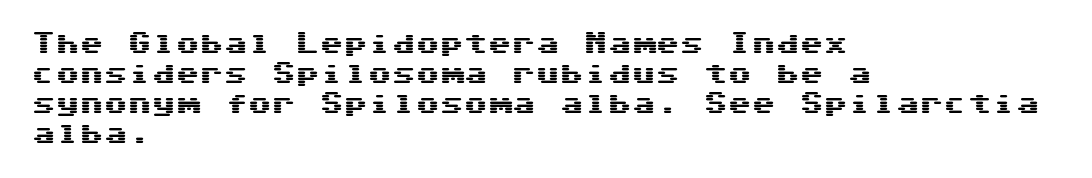
The lines in this sample share a left origin and differ only in where they stop. Tracking here is standard; glyphs follow each other at the usual distance. How would I describe the line gaps? Plain and ordinary. You can tell it's not italic because the verticals are truly vertical.
